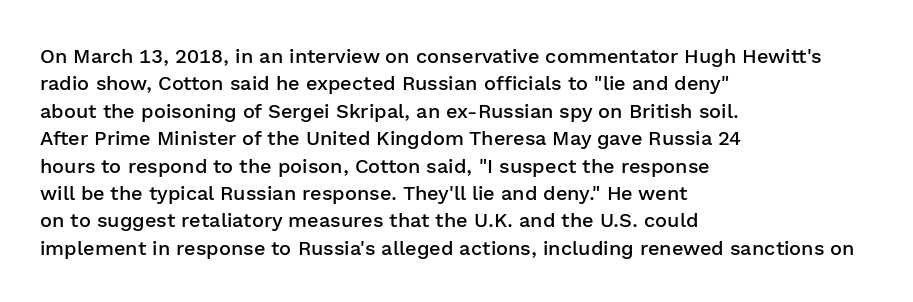
The specimen reads as upright at a glance. Each new line begins a customary step beneath the previous one. Has an underline been added? It has not. Its strokes are somewhat broadened, the hallmark of semibold type.
